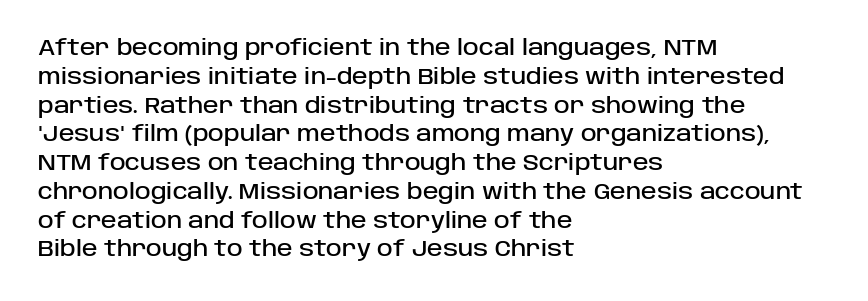
Q: Is the text italic (slanted)? A: No, it is upright.
Q: Is the text underlined? A: No.
Q: How is the paragraph aligned? A: Left-aligned.
Q: Is the spacing between letters normal or unusually wide? A: Normal.
Q: Is the spacing between lines tight, normal or loose? A: Normal.
